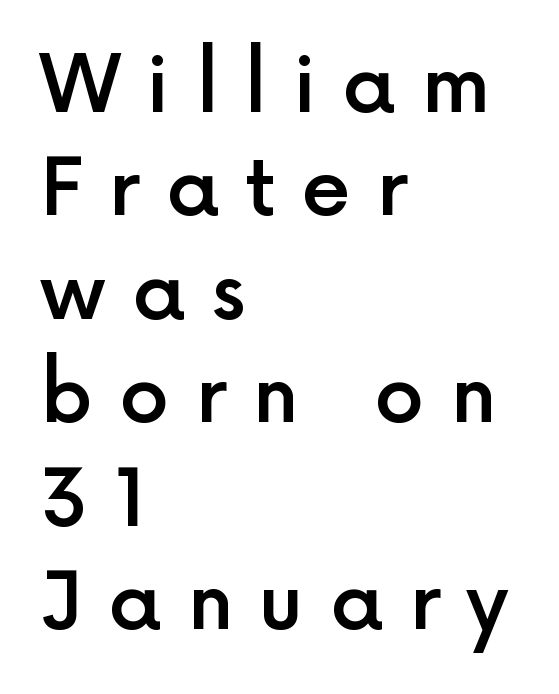
Q: Is the text bold? A: Semi-bold.
Q: Is the text italic (slanted)? A: No, it is upright.
Q: Is the typeface a serif or a sans-serif typeface? A: Sans-serif.
Q: Is the text underlined? A: No.
Q: How is the paragraph aligned? A: Left-aligned.
Q: Is the spacing between letters normal or unusually wide? A: Unusually wide.
Q: Is the spacing between lines tight, normal or loose? A: Normal.
Q: Width (condensed, normal, or wide)? A: Normal.
Q: x-height? A: Medium.
Q: Monospaced? A: No.
